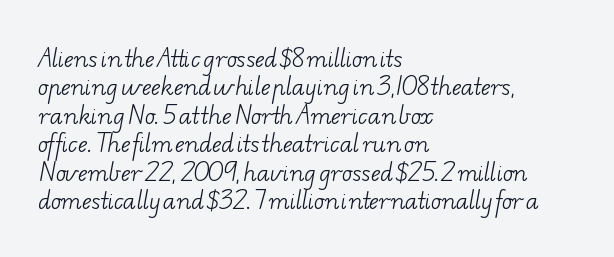
{"bold": "no", "underline": "no", "align": "left", "line_spacing": "normal", "line_spacing_ratio": 1.29, "letter_spacing": "normal", "letter_spacing_em": 0.0, "glyph_px": 22}
